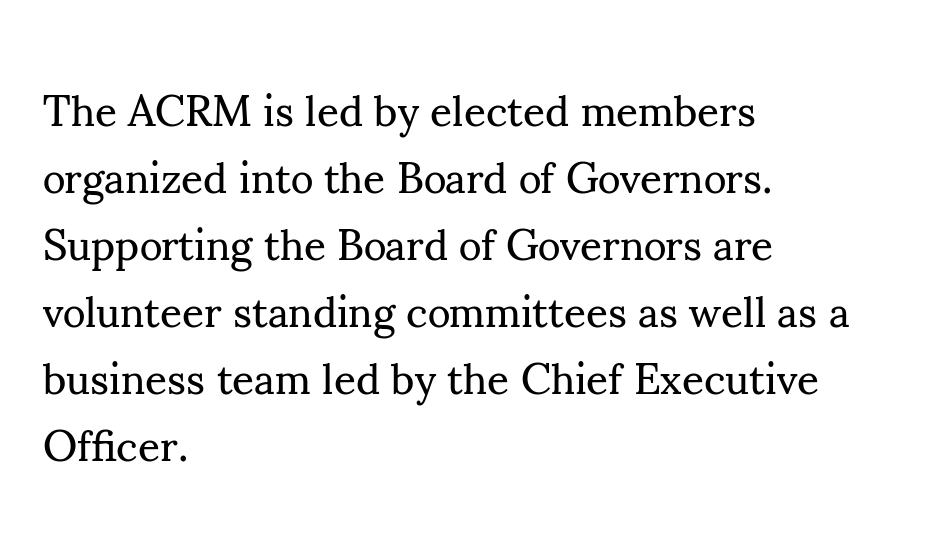
{"serif": "yes", "italic": "no", "bold": "no", "weight": "regular", "width": "normal", "stroke_contrast": "medium", "x_height": "small", "monospaced": "no", "underline": "no", "align": "left", "line_spacing": "normal", "line_spacing_ratio": 1.56, "letter_spacing": "normal", "letter_spacing_em": 0.0, "glyph_px": 43}
